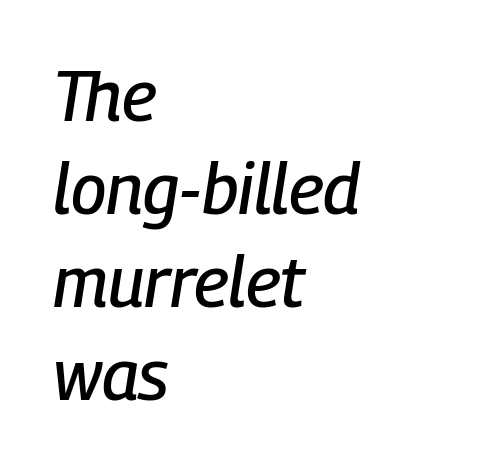
Q: Is the text italic (slanted)? A: Yes, it leans right by about 9 degrees.
Q: Is the text underlined? A: No.
Q: How is the paragraph aligned? A: Left-aligned.
Q: Is the spacing between letters normal or unusually wide? A: Normal.
Q: Is the spacing between lines tight, normal or loose? A: Normal.
Q: Width (condensed, normal, or wide)? A: Condensed.
Q: Stroke contrast? A: Low.
Q: x-height? A: Medium.
Q: Monospaced? A: No.
